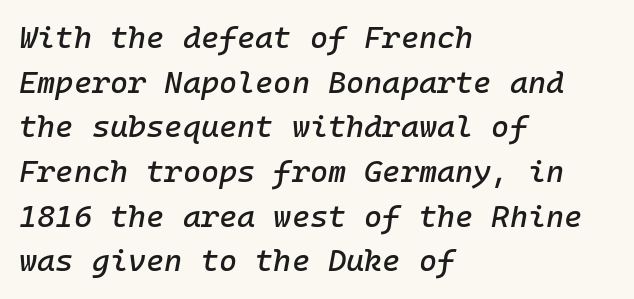
How would I describe the line gaps? Plain and ordinary. These lines keep a tight, regular rhythm from letter to letter. Spacing verdict: monospaced, one width for all characters. The strip under each line holds only bare page. Quick note: italic. The lines in this sample share a left origin and differ only in where they stop.
